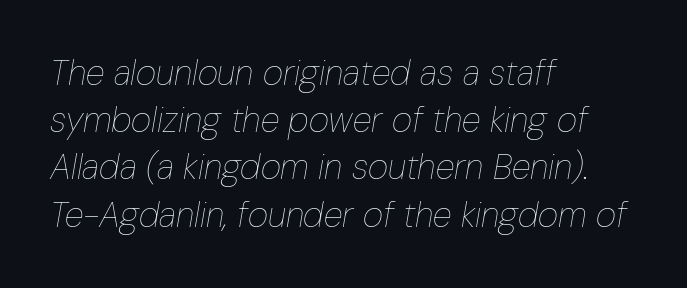
Q: Is the text bold? A: No.
Q: Is the text italic (slanted)? A: Yes, it leans right by about 10 degrees.
Q: Is the text underlined? A: No.
Q: How is the paragraph aligned? A: Left-aligned.
Q: Is the spacing between letters normal or unusually wide? A: Normal.
Q: Is the spacing between lines tight, normal or loose? A: Normal.
Q: Width (condensed, normal, or wide)? A: Condensed.
Q: Stroke contrast? A: Low.
Q: x-height? A: Medium.
Q: Monospaced? A: No.
